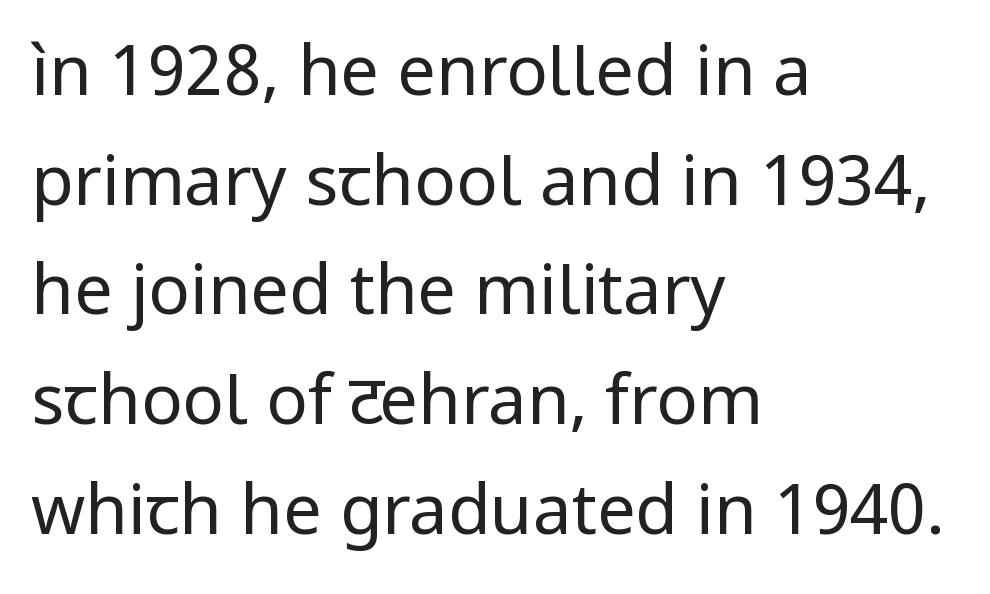
The image shows 69 px regular-weight sans-serif type, upright; set left-aligned, normal line spacing (1.59x), normal letter spacing, not underlined; low stroke contrast and a medium x-height.
